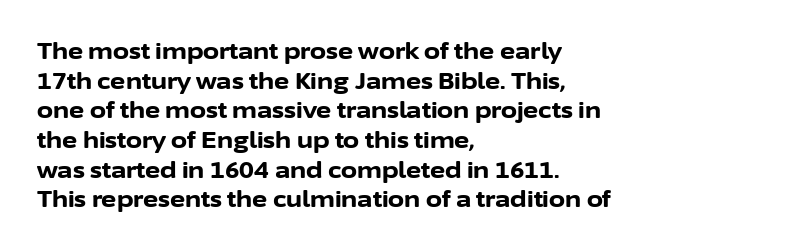
Is there any slant? The stems are plumb. Nothing unusual about the tracking: characters are spaced as the font intends. These words are printed bold, with thick strokes throughout. Evenly set lines give the paragraph a standard silhouette.
